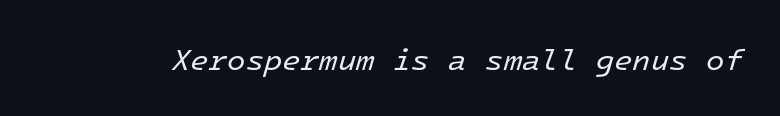
Q: Is the text bold? A: No.
Q: Is the text italic (slanted)? A: Yes, it leans right by about 16 degrees.
Q: Is the text underlined? A: No.
Q: Is the spacing between letters normal or unusually wide? A: Normal.
Q: Width (condensed, normal, or wide)? A: Normal.
Q: Stroke contrast? A: Low.
Q: x-height? A: Medium.
Q: Monospaced? A: Yes.
